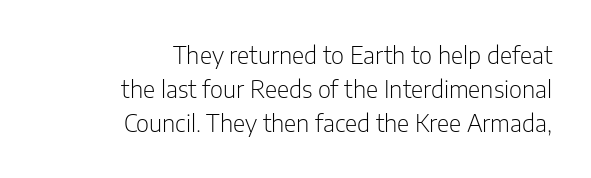
The image shows 24 px text type, upright; set right-aligned, normal line spacing (1.42x), normal letter spacing, not underlined.
